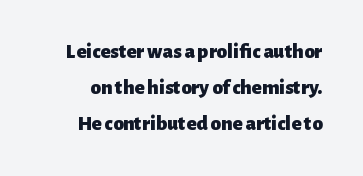
Q: Is the text bold? A: Yes.
Q: Is the text italic (slanted)? A: No, it is upright.
Q: Is the text underlined? A: No.
Q: Is the spacing between letters normal or unusually wide? A: Normal.
